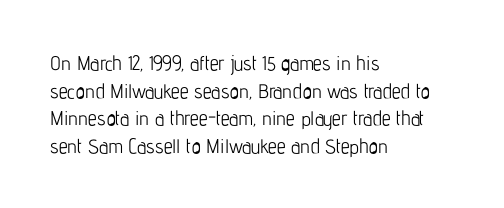
{"italic": "no", "bold": "no", "underline": "no", "align": "left", "line_spacing": "normal", "line_spacing_ratio": 1.38, "letter_spacing": "normal", "letter_spacing_em": 0.0, "glyph_px": 20}
